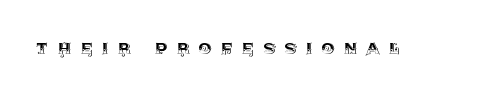
The image shows 21 px text type, upright; set unusually wide letter spacing (+0.43 em), not underlined.
